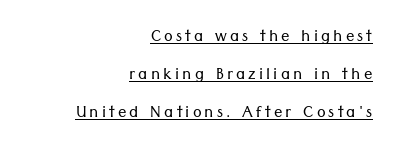
Descenders here cross a horizontal rule under the line. These glyphs show unthickened strokes, regular width or finer. Short and long lines alike share a common ending point at right. The lettering holds an erect, upright posture throughout.
